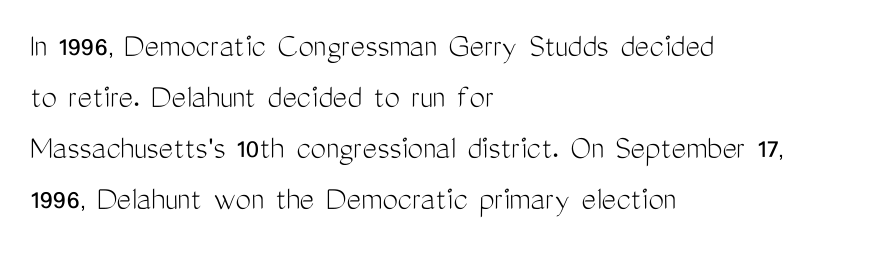
{"serif": "no", "italic": "no", "bold": "no", "weight": "light", "width": "condensed", "stroke_contrast": "medium", "x_height": "medium", "monospaced": "no", "underline": "no", "align": "left", "line_spacing": "normal", "line_spacing_ratio": 1.46, "letter_spacing": "normal", "letter_spacing_em": 0.0, "glyph_px": 35}
